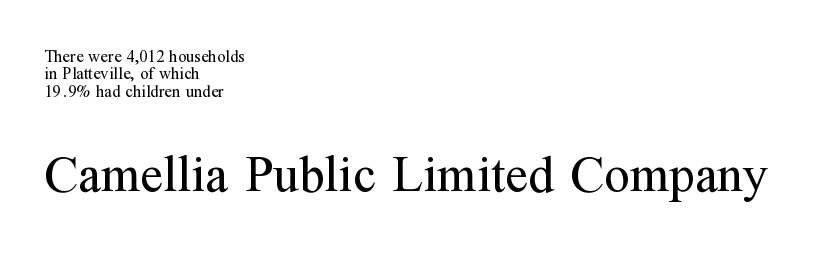
{"serif": "yes", "italic": "no", "bold": "no", "weight": "regular", "width": "normal", "stroke_contrast": "medium", "x_height": "medium", "monospaced": "no", "underline": "no", "align": "left", "line_spacing": "tight", "line_spacing_ratio": 1.02, "letter_spacing": "normal", "letter_spacing_em": 0.0, "larger_block": "second", "size_ratio": 3.06, "glyph_px": 52}
